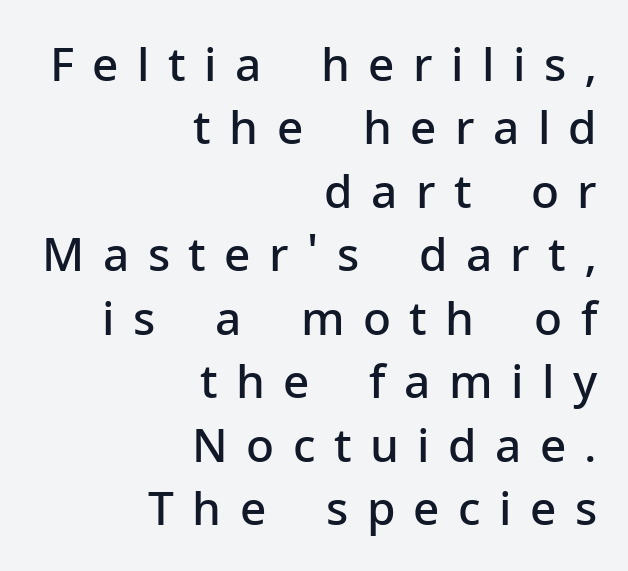
The image shows 46 px semibold sans-serif type, upright; set right-aligned, normal line spacing (1.38x), unusually wide letter spacing (+0.4 em), not underlined; low stroke contrast and a medium x-height.
